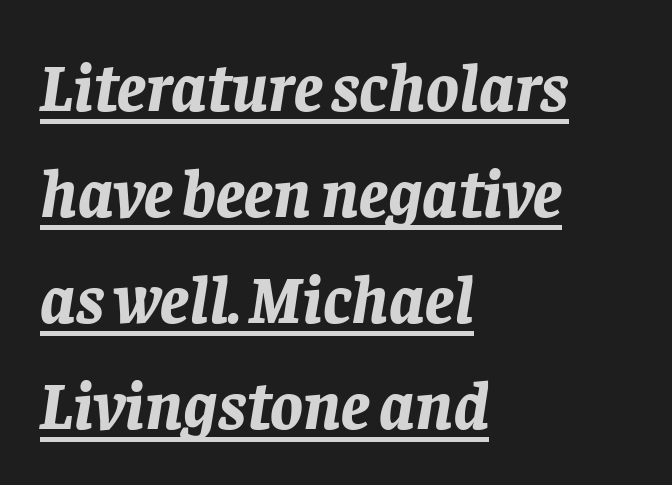
Notice how descenders clear the ascenders below comfortably — that's standard leading. When letters slant like this, we call the style italic. The line texture is even and compact thanks to regular tracking. The passage is arranged the way most books set body copy — flush left.
